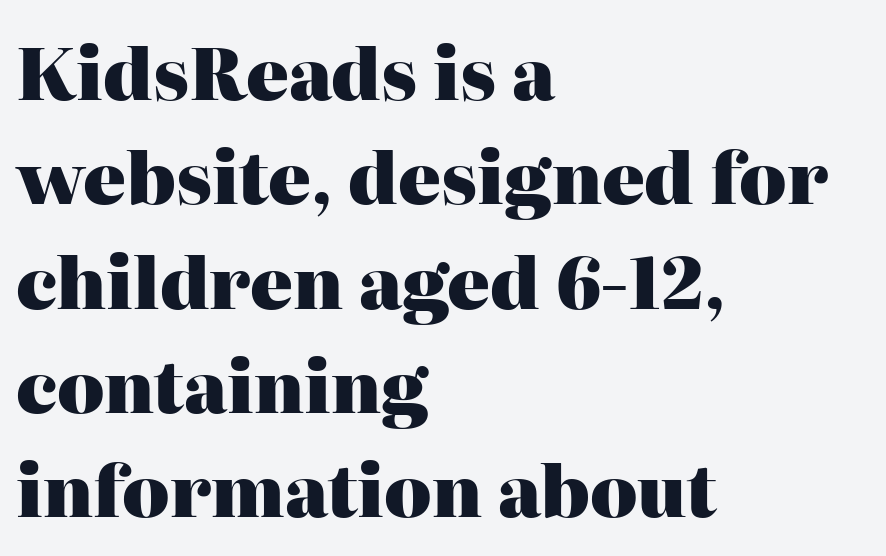
{"serif": "yes", "italic": "no", "bold": "yes", "weight": "heavy", "width": "normal", "stroke_contrast": "high", "x_height": "medium", "monospaced": "no", "underline": "no", "align": "left", "line_spacing": "normal", "line_spacing_ratio": 1.47, "letter_spacing": "normal", "letter_spacing_em": 0.0, "glyph_px": 71}
